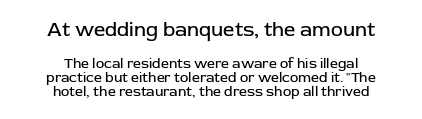
The image shows 20 px text type, upright; set centered, tight line spacing (1.03x), normal letter spacing, not underlined; the first (top) block is 1.43x larger.
